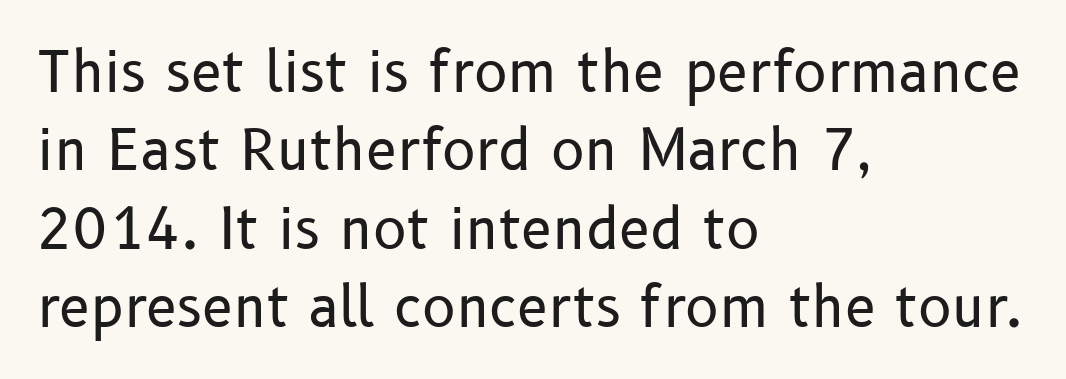
Lines of text with bare space underneath. A typesetter would call this proportional, since set widths differ per character. Summary of vertical rhythm: regular, with standard interline spacing. Compared with typical body copy, the letter spacing here is the same. This is sans-serif lettering, the kind often seen on screens and signage.
